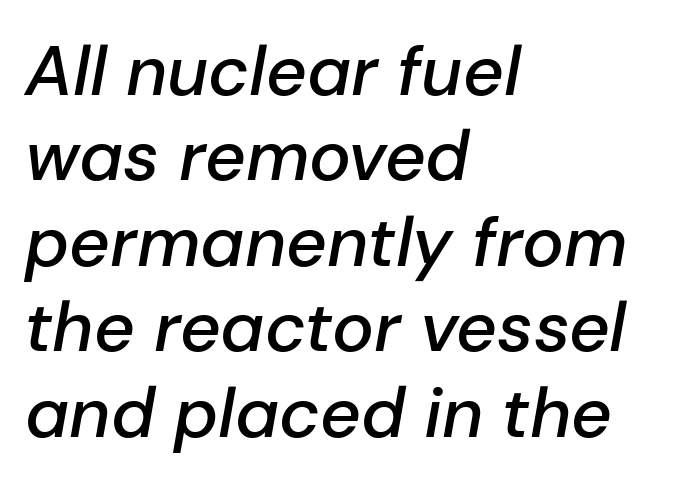
Q: Is the text bold? A: Semi-bold.
Q: Is the text italic (slanted)? A: Yes, it leans right by about 10 degrees.
Q: Is the text underlined? A: No.
Q: How is the paragraph aligned? A: Left-aligned.
Q: Is the spacing between letters normal or unusually wide? A: Normal.
Q: Width (condensed, normal, or wide)? A: Normal.
Q: Stroke contrast? A: Low.
Q: x-height? A: Medium.
Q: Monospaced? A: No.
